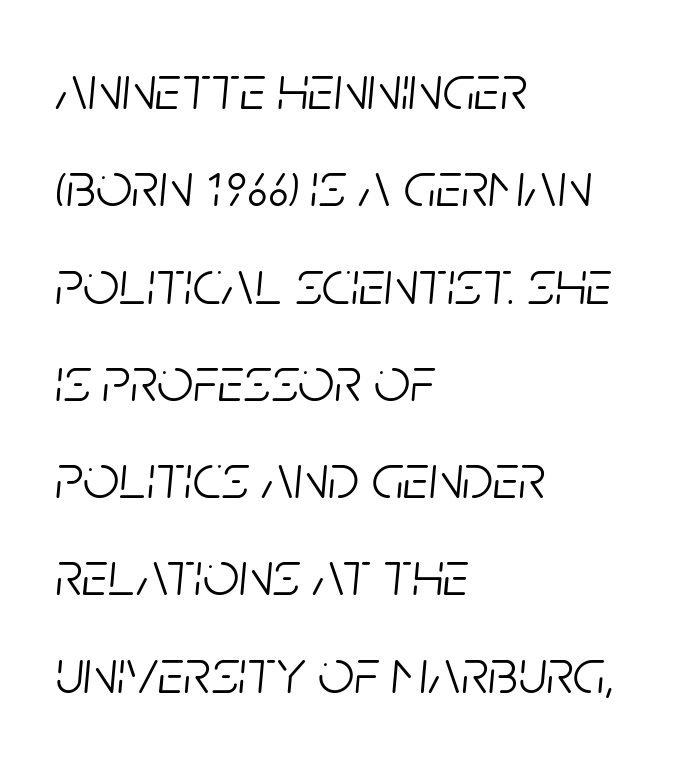
Each row of text sits above clean, open space. Short note: letters normally spaced. The font's italic variant was chosen for this text. Summary of vertical rhythm: regular, with standard interline spacing. These lines are rendered in a variable-pitch font.
